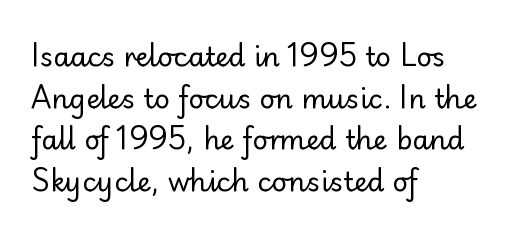
The image shows 27 px text type, upright; set left-aligned, normal line spacing (1.54x), normal letter spacing, not underlined.
